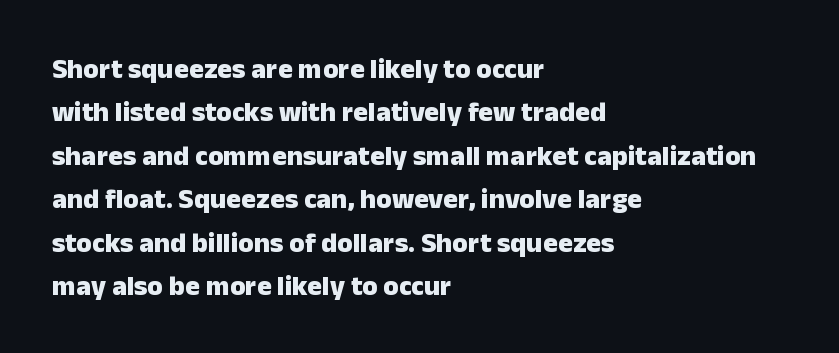
Check the space under the baseline: it is left empty. This sample uses a sans-serif face. Posture: vertical. A typesetter would call this proportional, since set widths differ per character. The ragged edge is on the right, which tells us the setting is flush left.
